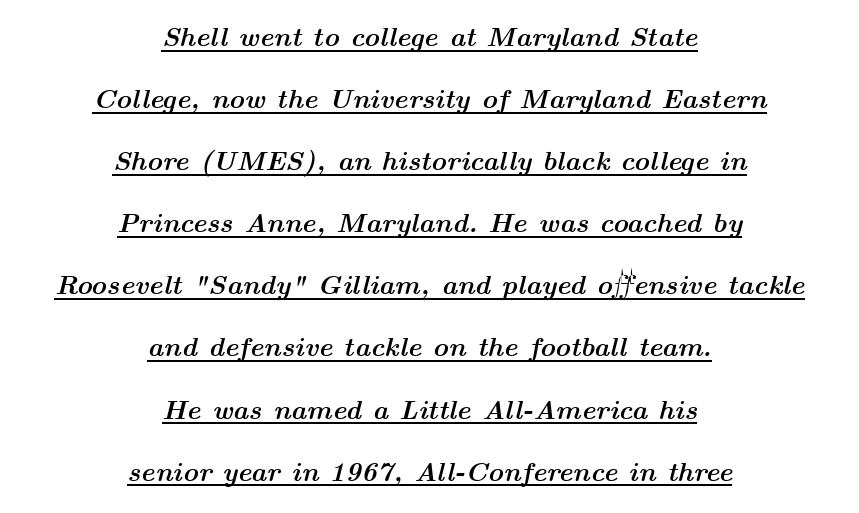
{"italic": "yes", "lean": "right", "slant_degrees": 14, "bold": "yes", "underline": "yes", "align": "center", "line_spacing": "loose", "line_spacing_ratio": 2.3, "letter_spacing": "normal", "letter_spacing_em": 0.0, "glyph_px": 27}
